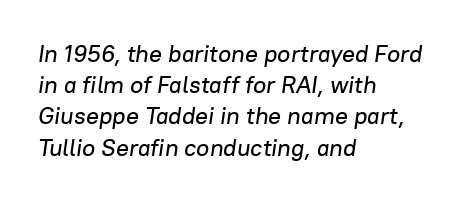
Regarding leading, the lines here are spaced in the standard way. Characters follow at the spacing the type designer built in. Only glyphs here, with clear space below each row. The compositor pushed each line to the left boundary.
